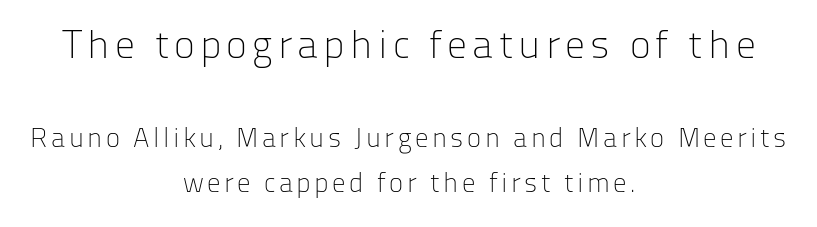
Q: Is the text bold? A: No.
Q: Is the text italic (slanted)? A: No, it is upright.
Q: Is the typeface a serif or a sans-serif typeface? A: Sans-serif.
Q: Is the text underlined? A: No.
Q: How is the paragraph aligned? A: Centered.
Q: Is the spacing between lines tight, normal or loose? A: Normal.
Q: Which block of text is set in a larger size, the first (top) or the second (bottom)? A: The first (top) one.
Q: Width (condensed, normal, or wide)? A: Normal.
Q: Stroke contrast? A: Low.
Q: x-height? A: Medium.
Q: Monospaced? A: No.
